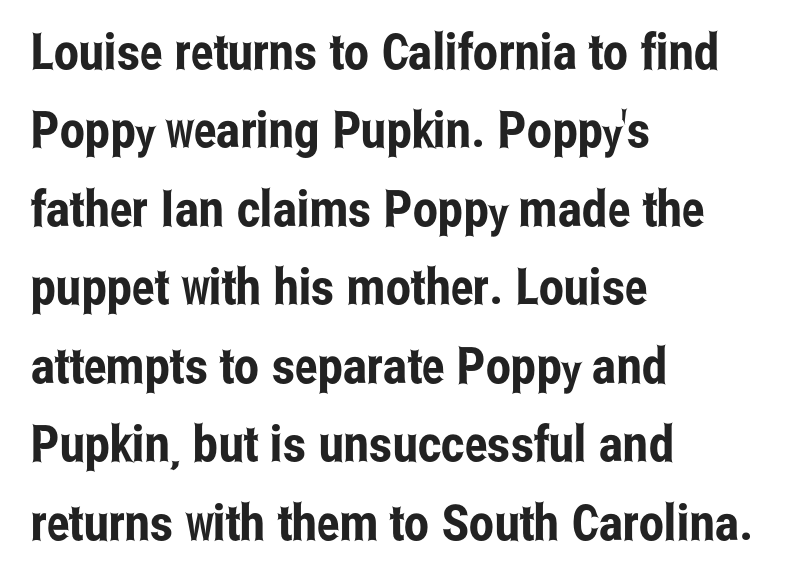
The image shows 50 px condensed sans-serif type, upright; set left-aligned, normal line spacing (1.57x), normal letter spacing, not underlined; low stroke contrast and a medium x-height.
